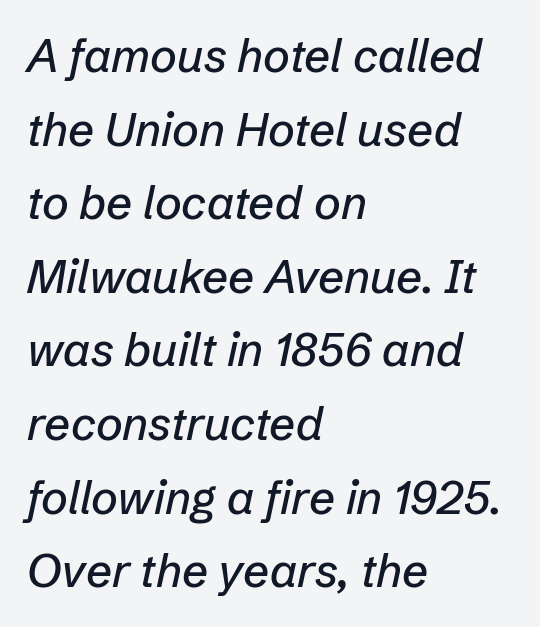
This sample has the flowing, uneven cadence of proportional lettering. Words appear dense and cohesive because spacing is normal. This block has exactly the height ordinary leading produces. Type without underlining.
